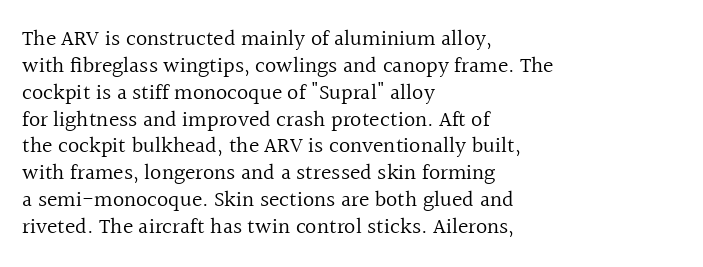
Honestly, the letter spacing is just normal — you wouldn't notice it. A student would call this left alignment; a typographer would say flush left, rag right. The font sits on the lighter half of the weight spectrum, regular included. Just letters on the line, the space beneath them empty.
